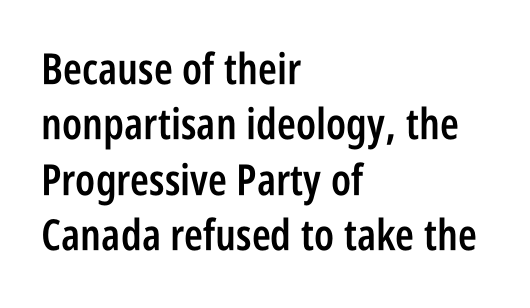
Q: Is the text bold? A: Semi-bold.
Q: Is the text italic (slanted)? A: No, it is upright.
Q: Is the typeface a serif or a sans-serif typeface? A: Sans-serif.
Q: Is the text underlined? A: No.
Q: How is the paragraph aligned? A: Left-aligned.
Q: Is the spacing between letters normal or unusually wide? A: Normal.
Q: Is the spacing between lines tight, normal or loose? A: Normal.
Q: Width (condensed, normal, or wide)? A: Condensed.
Q: Stroke contrast? A: Low.
Q: x-height? A: Large.
Q: Monospaced? A: No.
